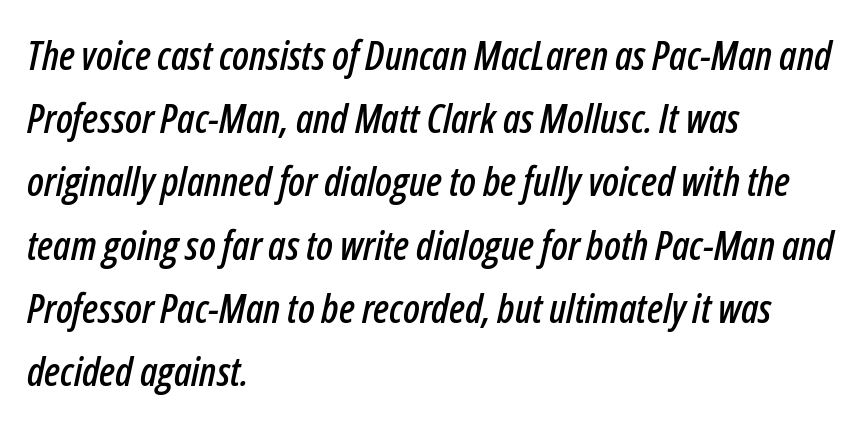
The image shows 40 px condensed type, italic (leaning right); set left-aligned, normal line spacing (1.58x), normal letter spacing, not underlined; low stroke contrast and a medium x-height.
